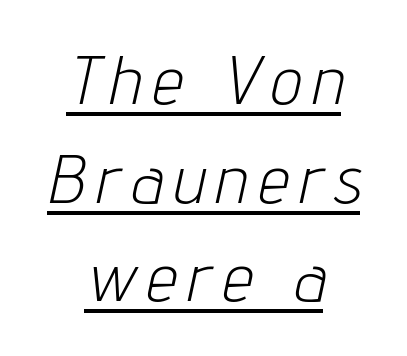
The lines sit at an ordinary, default distance from one another. The letters look calm and open, with moderate or lighter stems. The specimen includes a rule beneath the text block's lines. The font's italic variant was chosen for this text.
